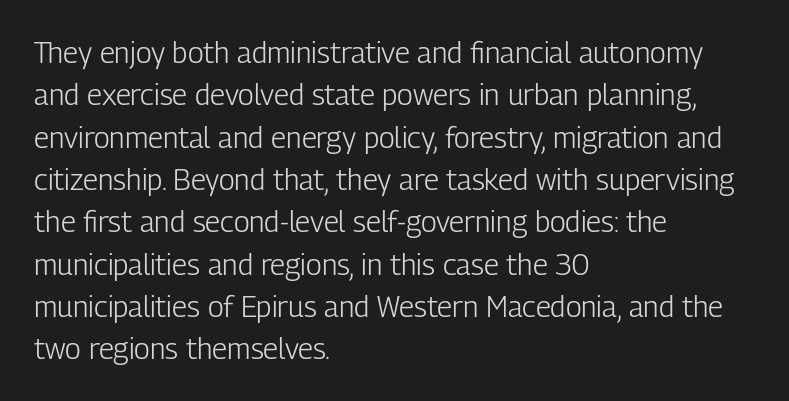
The rendering uses natural spacing where letterforms have individual widths. Spacing between characters is what you'd get straight out of the box. Unmarked baselines from the first word to the last. A quiet, ordinary-to-light weight characterises the typeface.
